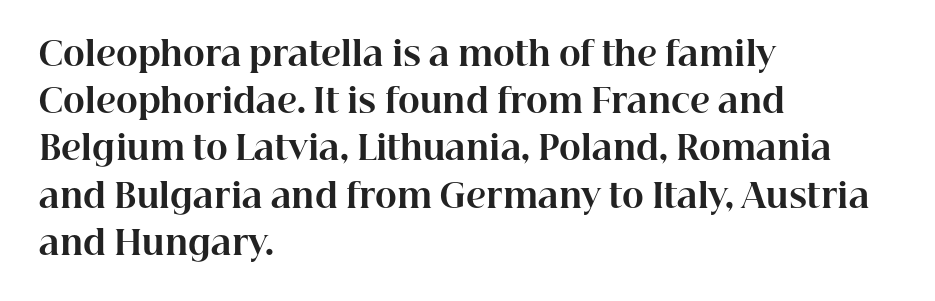
Stroke terminals: seriffed. Descenders hang freely into open space. The block of text has a typical density, with ordinary space between rows. Notice how thick the strokes are: this is what a full bold looks like. Upright lettering throughout. The face used here is proportionally spaced, like ordinary book or web type.
